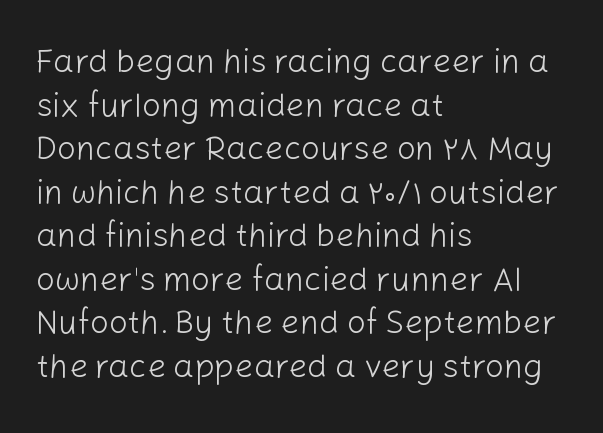
Q: Is the text bold? A: No.
Q: Is the text italic (slanted)? A: No, it is upright.
Q: Is the typeface a serif or a sans-serif typeface? A: Sans-serif.
Q: Is the text underlined? A: No.
Q: How is the paragraph aligned? A: Left-aligned.
Q: Is the spacing between letters normal or unusually wide? A: Normal.
Q: Is the spacing between lines tight, normal or loose? A: Normal.
Q: Width (condensed, normal, or wide)? A: Normal.
Q: Stroke contrast? A: Low.
Q: x-height? A: Medium.
Q: Monospaced? A: No.
